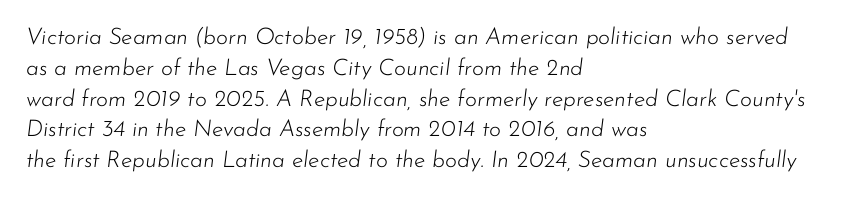
Q: Is the text bold? A: No.
Q: Is the text italic (slanted)? A: Yes, it leans right by about 7 degrees.
Q: Is the text underlined? A: No.
Q: How is the paragraph aligned? A: Left-aligned.
Q: Is the spacing between letters normal or unusually wide? A: Normal.
Q: Is the spacing between lines tight, normal or loose? A: Normal.
